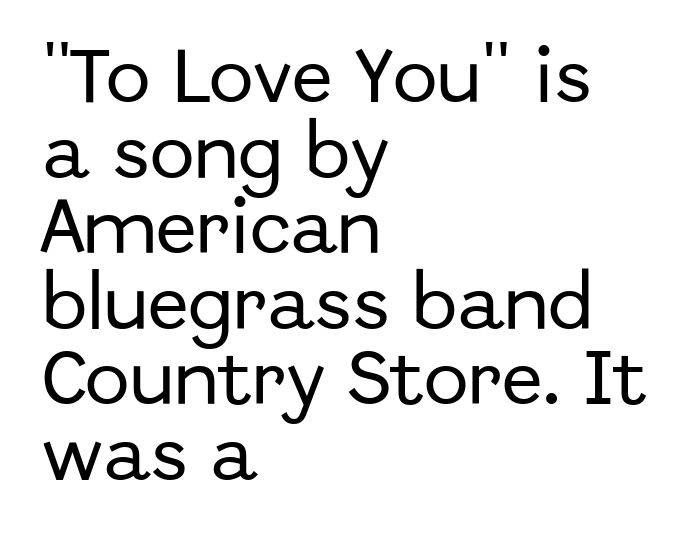
{"serif": "no", "italic": "no", "width": "normal", "stroke_contrast": "low", "x_height": "medium", "monospaced": "no", "underline": "no", "align": "left", "line_spacing": "normal", "line_spacing_ratio": 1.26, "letter_spacing": "normal", "letter_spacing_em": 0.0, "glyph_px": 60}
